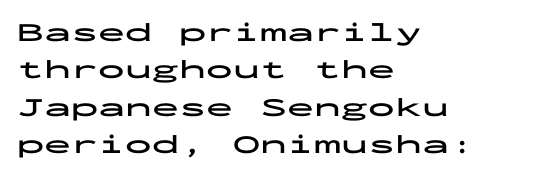
Q: Is the text bold? A: Yes.
Q: Is the text italic (slanted)? A: No, it is upright.
Q: Is the text underlined? A: No.
Q: How is the paragraph aligned? A: Left-aligned.
Q: Is the spacing between letters normal or unusually wide? A: Normal.
Q: Is the spacing between lines tight, normal or loose? A: Normal.
